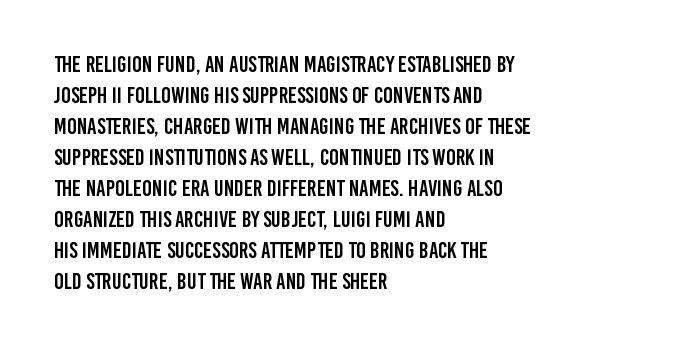
Q: Is the text italic (slanted)? A: No, it is upright.
Q: Is the text underlined? A: No.
Q: How is the paragraph aligned? A: Left-aligned.
Q: Is the spacing between letters normal or unusually wide? A: Normal.
Q: Is the spacing between lines tight, normal or loose? A: Normal.
